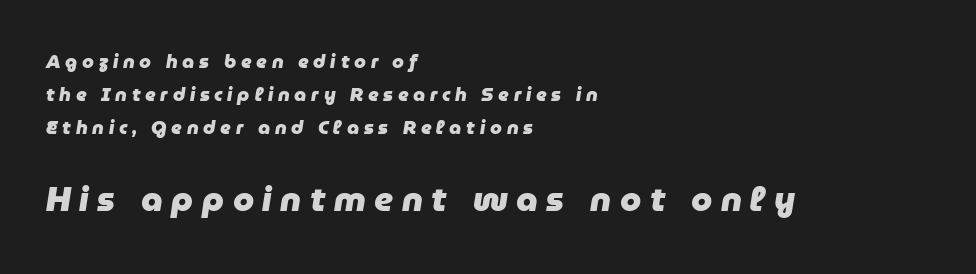
Q: Is the text bold? A: Yes.
Q: Is the text italic (slanted)? A: Yes, it leans right by about 9 degrees.
Q: Is the text underlined? A: No.
Q: How is the paragraph aligned? A: Left-aligned.
Q: Is the spacing between letters normal or unusually wide? A: Unusually wide.
Q: Which block of text is set in a larger size, the first (top) or the second (bottom)? A: The second (bottom) one.
Q: Width (condensed, normal, or wide)? A: Normal.
Q: Stroke contrast? A: Low.
Q: x-height? A: Medium.
Q: Monospaced? A: No.
